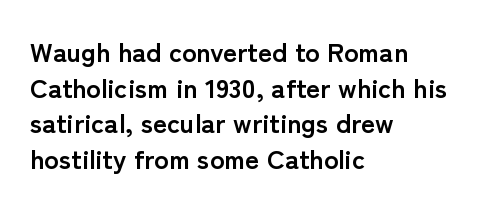
A typesetter would call this leading conventional body-copy spacing. Standard letterfit; no display-style spreading of the glyphs. The axis of the letterforms is exactly vertical. Typeset ragged right — the left edge is the straight one. Clear beneath every line of the passage. Each glyph is drawn with heavy, bold strokes.
